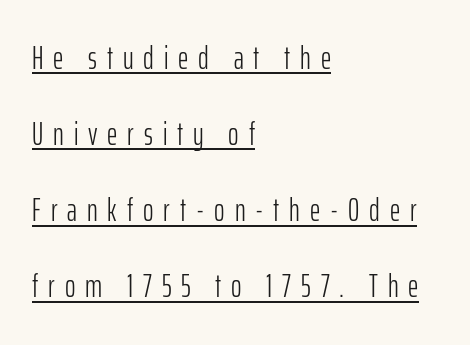
Display-style spreading of the glyphs; the letterfit is very open. Nope, not italic — everything's standing straight. Check the space under the baseline: a stroke is drawn there. Typographically, this falls in the sans-serif category.
